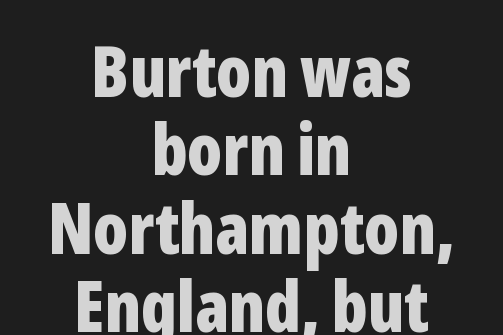
Q: Is the text bold? A: Yes.
Q: Is the text italic (slanted)? A: No, it is upright.
Q: Is the typeface a serif or a sans-serif typeface? A: Sans-serif.
Q: Is the text underlined? A: No.
Q: How is the paragraph aligned? A: Centered.
Q: Is the spacing between letters normal or unusually wide? A: Normal.
Q: Is the spacing between lines tight, normal or loose? A: Tight.
Q: Width (condensed, normal, or wide)? A: Condensed.
Q: Stroke contrast? A: Low.
Q: x-height? A: Medium.
Q: Monospaced? A: No.
